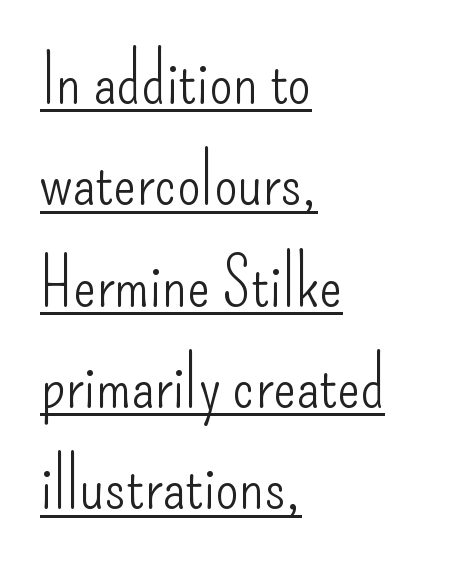
Q: Is the text bold? A: No.
Q: Is the text italic (slanted)? A: No, it is upright.
Q: Is the typeface a serif or a sans-serif typeface? A: Sans-serif.
Q: Is the text underlined? A: Yes.
Q: How is the paragraph aligned? A: Left-aligned.
Q: Is the spacing between letters normal or unusually wide? A: Normal.
Q: Is the spacing between lines tight, normal or loose? A: Normal.
Q: Width (condensed, normal, or wide)? A: Condensed.
Q: Stroke contrast? A: Low.
Q: x-height? A: Small.
Q: Monospaced? A: No.
